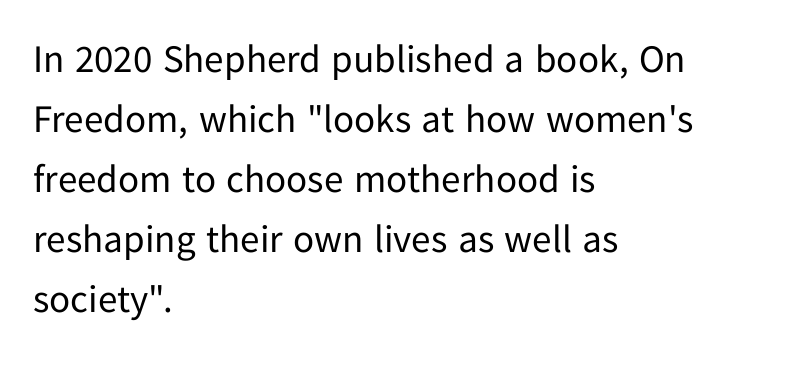
The image shows 39 px regular-weight sans-serif type, upright; set left-aligned, normal line spacing (1.54x), normal letter spacing, not underlined; low stroke contrast and a medium x-height.
